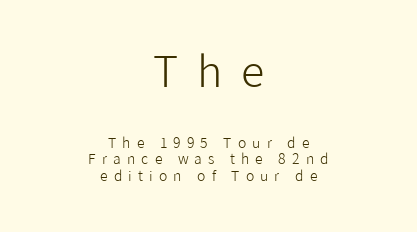
Q: Is the text bold? A: No.
Q: Is the text italic (slanted)? A: No, it is upright.
Q: Is the typeface a serif or a sans-serif typeface? A: Sans-serif.
Q: Is the text underlined? A: No.
Q: How is the paragraph aligned? A: Centered.
Q: Is the spacing between letters normal or unusually wide? A: Unusually wide.
Q: Which block of text is set in a larger size, the first (top) or the second (bottom)? A: The first (top) one.
Q: Width (condensed, normal, or wide)? A: Normal.
Q: Stroke contrast? A: Low.
Q: x-height? A: Medium.
Q: Monospaced? A: No.
